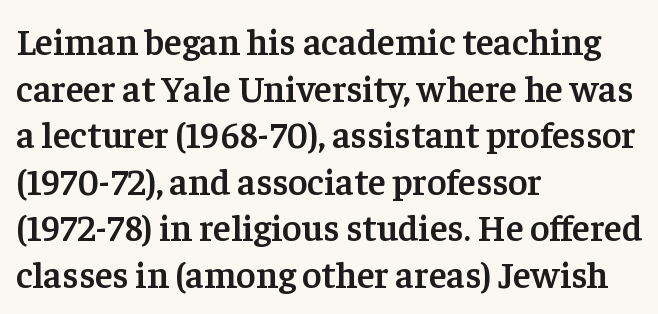
Is this a sans? No — the strokes have serifs. The zone under the glyphs is completely vacant. Quick note: interline space is typical. Inter-character spacing is left at the font's built-in metrics. This is the regular roman posture of the typeface.
